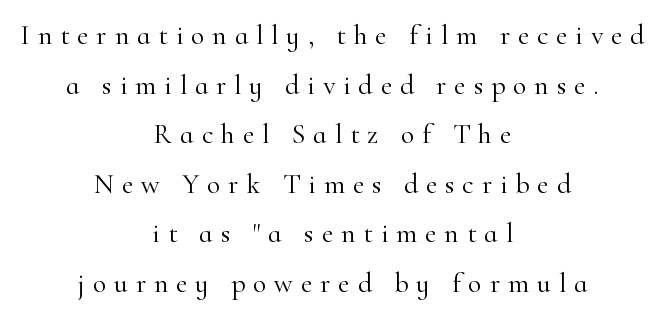
The image shows 28 px light serif type, upright; set centered, line spacing 1.77x, unusually wide letter spacing (+0.28 em), not underlined; high stroke contrast and a small x-height.
